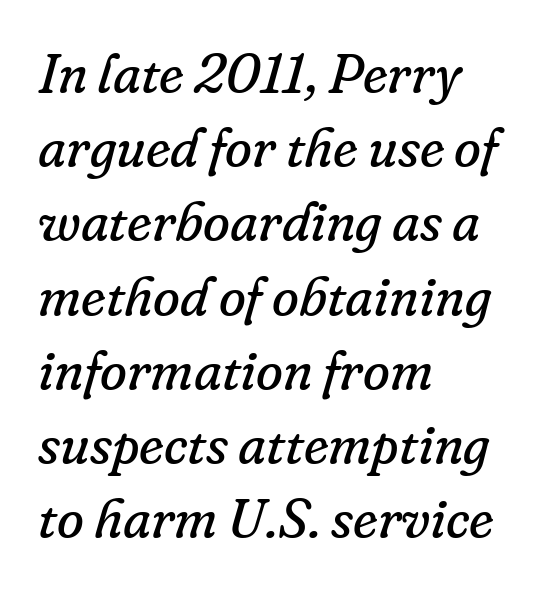
Is the stroke heavy? The answer is a plain regular-or-lighter. The text block is weighted toward the left margin, trailing off unevenly rightward. Varying glyph widths throughout — classic text-font behaviour. Italic? Definitely — the glyphs are oblique. Bare-footed words on every line. In terms of letterspacing, this is plain default setting.
